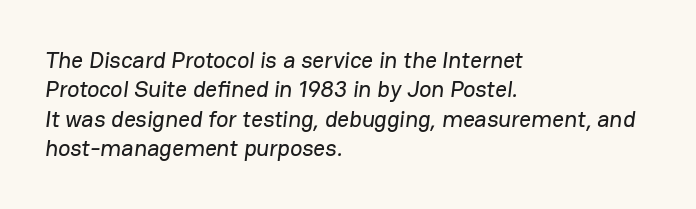
The baseline area is clear. In CSS terms this would be text-align: left. In terms of letterspacing, this is plain default setting. Interline gaps are of average width in this sample.
